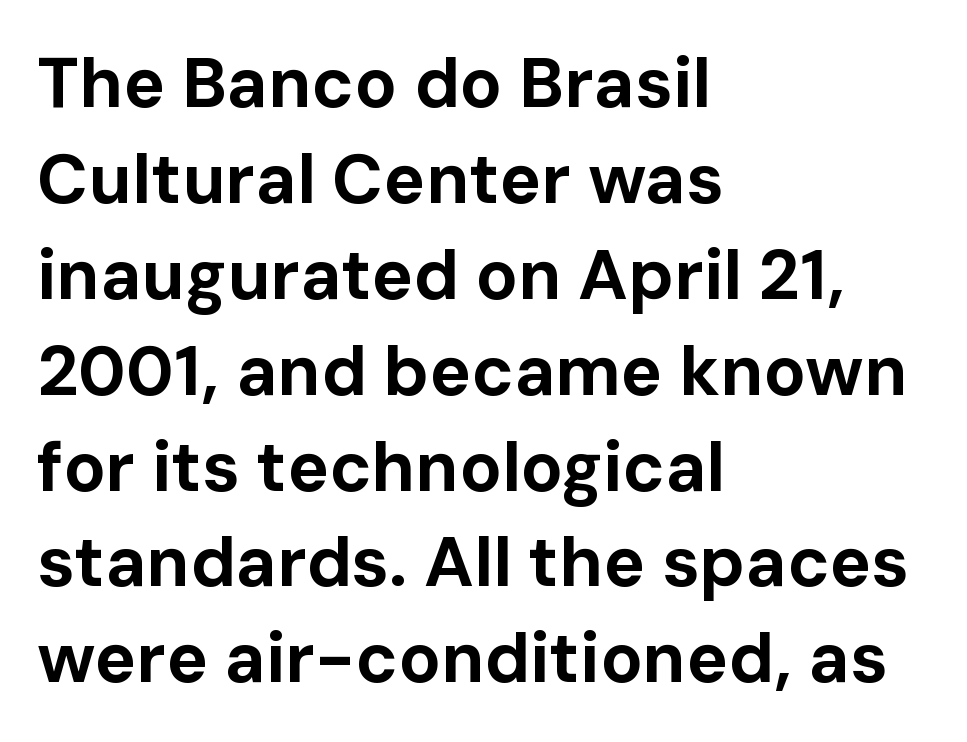
{"serif": "no", "italic": "no", "bold": "yes", "weight": "bold", "width": "normal", "stroke_contrast": "low", "x_height": "medium", "monospaced": "no", "underline": "no", "align": "left", "line_spacing": "normal", "line_spacing_ratio": 1.37, "letter_spacing": "normal", "letter_spacing_em": 0.0, "glyph_px": 70}
